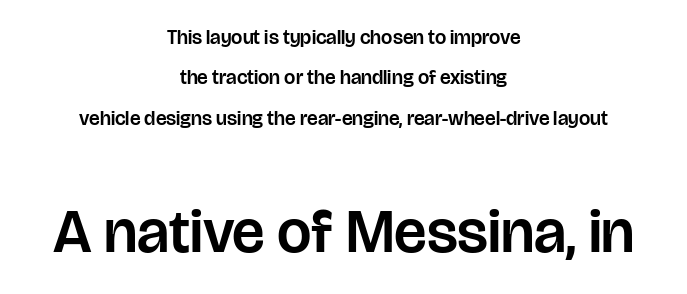
{"serif": "no", "italic": "no", "width": "normal", "stroke_contrast": "low", "x_height": "large", "monospaced": "no", "underline": "no", "align": "center", "line_spacing": "loose", "line_spacing_ratio": 2.02, "letter_spacing": "normal", "letter_spacing_em": 0.0, "larger_block": "second", "size_ratio": 3.05, "glyph_px": 61}
